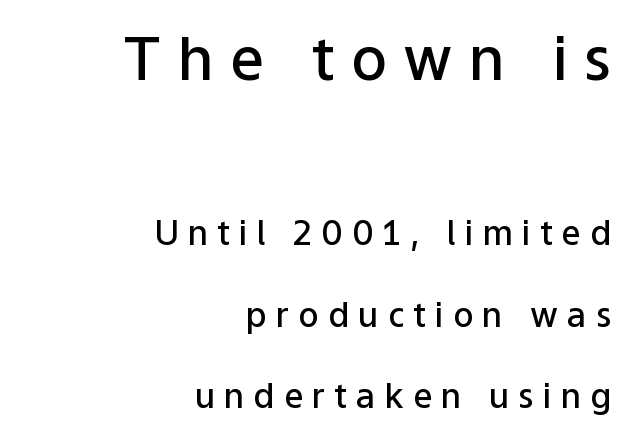
The image shows 60 px semibold sans-serif type, upright; set right-aligned, loose line spacing (2.39x), unusually wide letter spacing (+0.27 em), not underlined; the first (top) block is 1.76x larger; low stroke contrast and a medium x-height.
